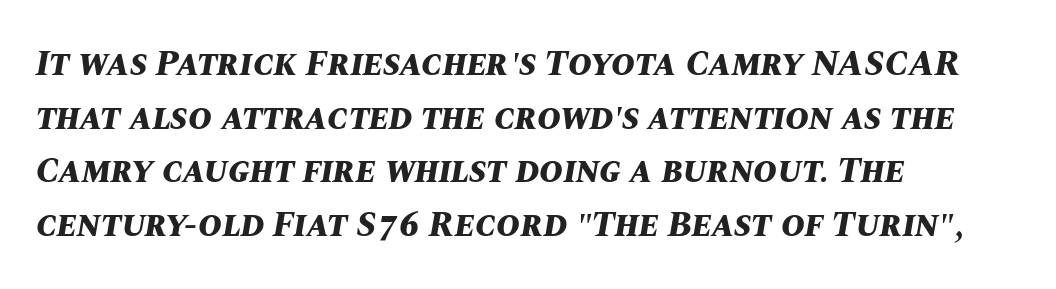
Observe the lean: these are italic letterforms. This rendering leaves character spacing at its baseline value. These lines are rendered in a variable-pitch font. The lines are quadded left. Regarding leading, the lines here are spaced in the standard way. Clear beneath every line of the passage.
